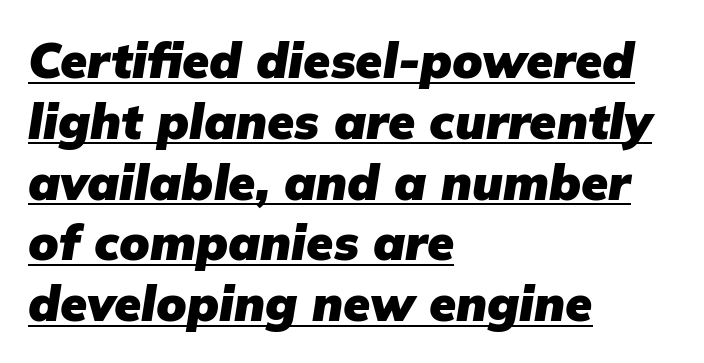
{"italic": "yes", "lean": "right", "slant_degrees": 9, "bold": "yes", "weight": "heavy", "width": "normal", "stroke_contrast": "low", "x_height": "medium", "monospaced": "no", "underline": "yes", "align": "left", "line_spacing_ratio": 1.24, "letter_spacing": "normal", "letter_spacing_em": 0.0, "glyph_px": 49}
